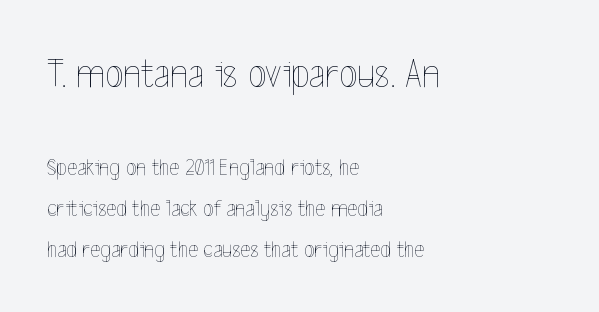
The image shows 42 px thin, condensed type, upright; set left-aligned, line spacing 1.71x, normal letter spacing, not underlined; the first (top) block is 1.75x larger; a medium x-height.
